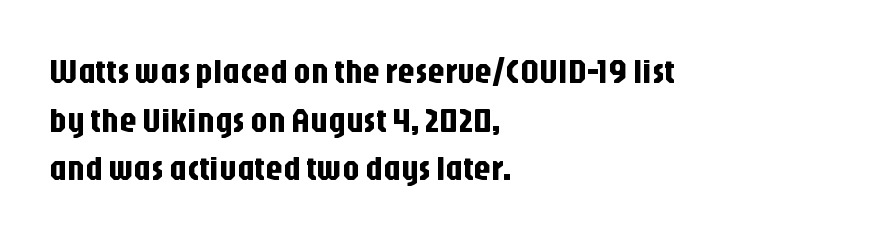
Q: Is the text italic (slanted)? A: No, it is upright.
Q: Is the typeface a serif or a sans-serif typeface? A: Sans-serif.
Q: Is the text underlined? A: No.
Q: How is the paragraph aligned? A: Left-aligned.
Q: Is the spacing between letters normal or unusually wide? A: Normal.
Q: Is the spacing between lines tight, normal or loose? A: Normal.
Q: Width (condensed, normal, or wide)? A: Condensed.
Q: Stroke contrast? A: Low.
Q: x-height? A: Large.
Q: Monospaced? A: No.
